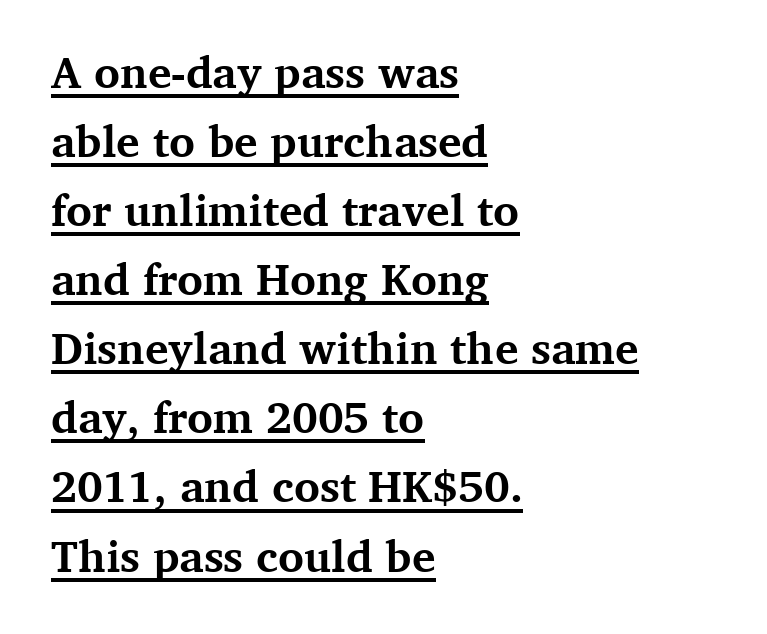
Nobody touched the tracking dial on this one. The specimen includes a rule beneath the text block's lines. The text was rendered using a seriffed face with decorative stroke endings. Varying glyph widths throughout — classic text-font behaviour. A normal amount of white space separates one row of letters from the next. Is there any slant? The stems are plumb.
